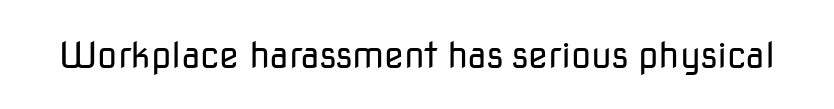
The image shows 36 px regular-weight sans-serif type, upright; set normal letter spacing, not underlined; low stroke contrast and a medium x-height.
